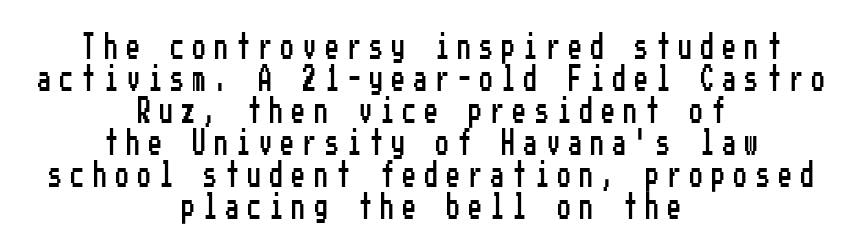
{"italic": "no", "underline": "no", "align": "center", "line_spacing_ratio": 1.23, "letter_spacing": "wide", "letter_spacing_em": 0.35, "glyph_px": 26}
